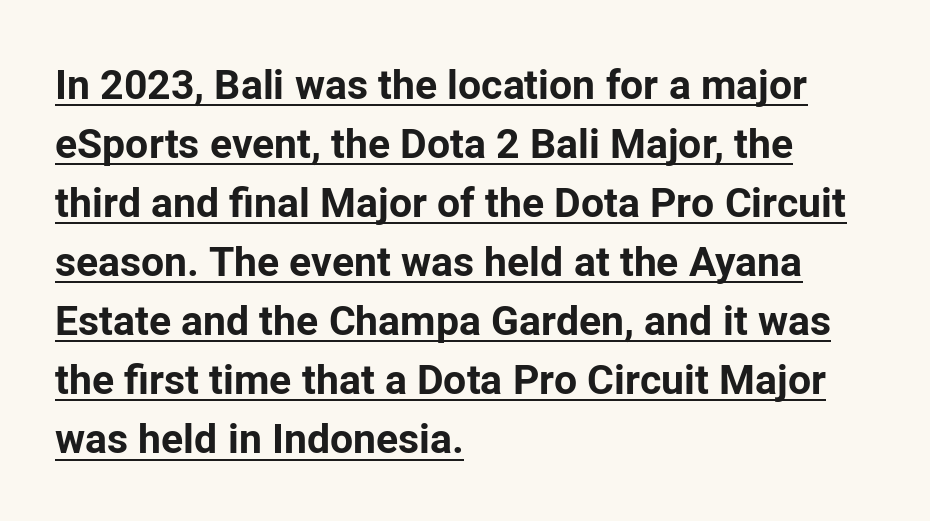
Q: Is the text bold? A: Yes.
Q: Is the text italic (slanted)? A: No, it is upright.
Q: Is the typeface a serif or a sans-serif typeface? A: Sans-serif.
Q: Is the text underlined? A: Yes.
Q: How is the paragraph aligned? A: Left-aligned.
Q: Is the spacing between letters normal or unusually wide? A: Normal.
Q: Is the spacing between lines tight, normal or loose? A: Normal.
Q: Width (condensed, normal, or wide)? A: Normal.
Q: Stroke contrast? A: Low.
Q: x-height? A: Medium.
Q: Monospaced? A: No.
